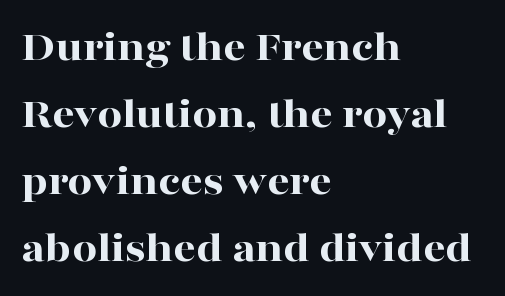
Spacing verdict: proportional, widths tailored to each character. The area under the type is left untouched. Each new line begins a customary step beneath the previous one. Examine the stroke ends and you'll spot serifs.
